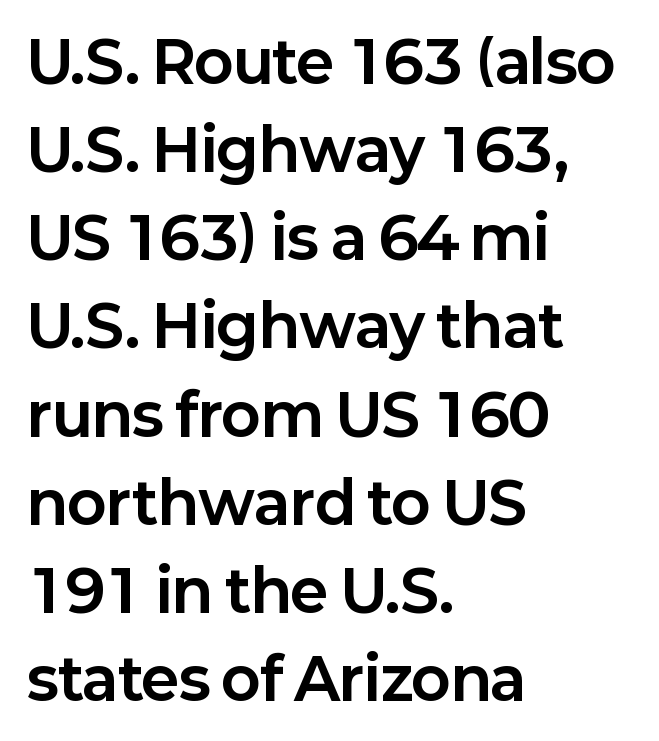
{"serif": "no", "italic": "no", "bold": "yes", "weight": "bold", "width": "normal", "stroke_contrast": "low", "x_height": "medium", "monospaced": "no", "underline": "no", "align": "left", "line_spacing": "normal", "line_spacing_ratio": 1.52, "letter_spacing": "normal", "letter_spacing_em": 0.0, "glyph_px": 58}
